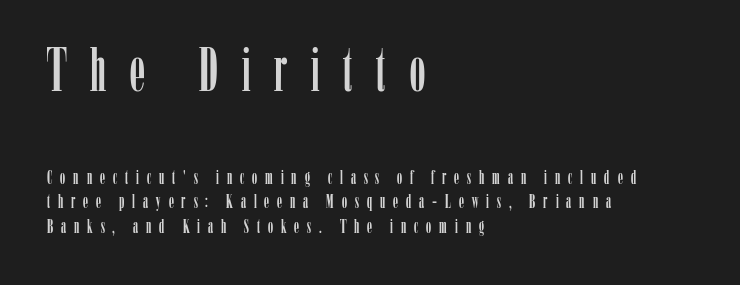
The image shows 60 px condensed serif type, upright; set left-aligned, line spacing 1.23x, unusually wide letter spacing (+0.4 em), not underlined; the first (top) block is 3.0x larger; low stroke contrast and a medium x-height.
